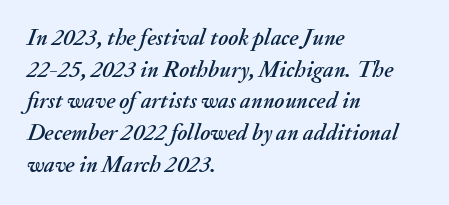
The image shows 23 px text type, italic (leaning right); set left-aligned, normal line spacing (1.38x), normal letter spacing, not underlined.
